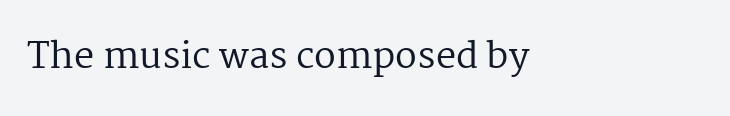
The passage shown has conventional tracking throughout. In CSS terms this would be text-align: left. Check the space under the baseline: it is left empty. Counters stay open thanks to moderate or lighter strokes. Examine the stroke ends and you'll spot serifs.
